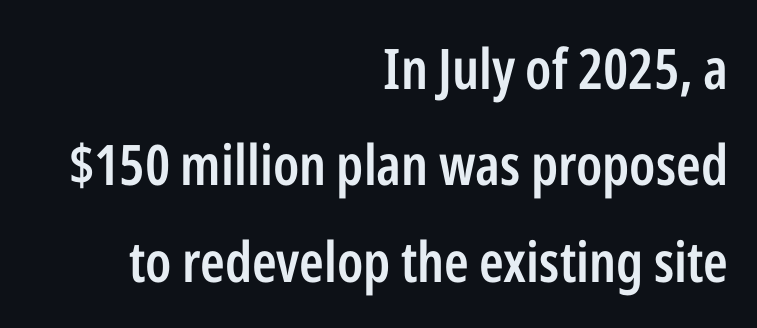
Every stem runs plumb, perpendicular to the baseline. The paragraph has a hard right edge and a soft left edge. Here the glyphs are tracked normally, forming tight word shapes. Is this a fixed-width face? No — the glyphs have proportional, varying widths.
